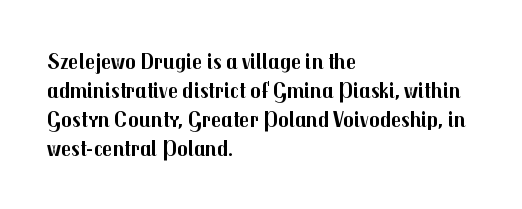
The image shows 22 px bold type, upright; set left-aligned, normal line spacing (1.32x), normal letter spacing, not underlined.
